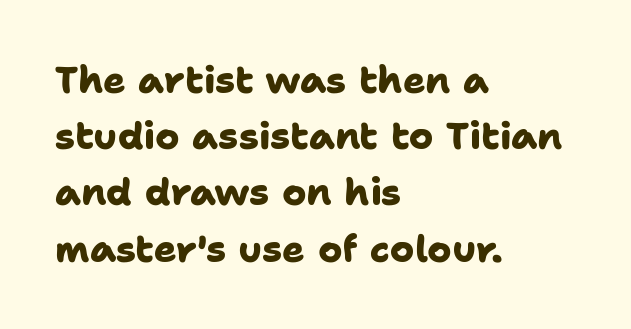
A full-strength bold gives these letters their thick strokes. Glyph-to-glyph distance matches everyday printed text. Leading matches the norm, producing a regular column. Underlining? Definitely not there. A typesetter would call this proportional, since set widths differ per character.
